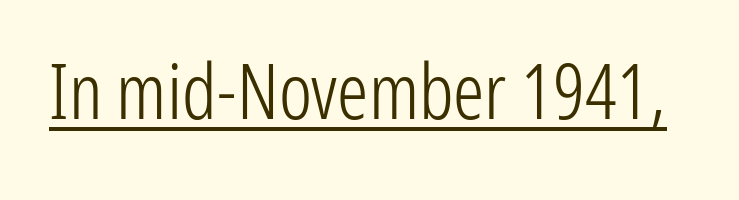
{"serif": "no", "italic": "no", "bold": "no", "weight": "light", "width": "condensed", "stroke_contrast": "low", "x_height": "medium", "monospaced": "no", "underline": "yes", "letter_spacing": "normal", "letter_spacing_em": 0.0, "glyph_px": 78}
